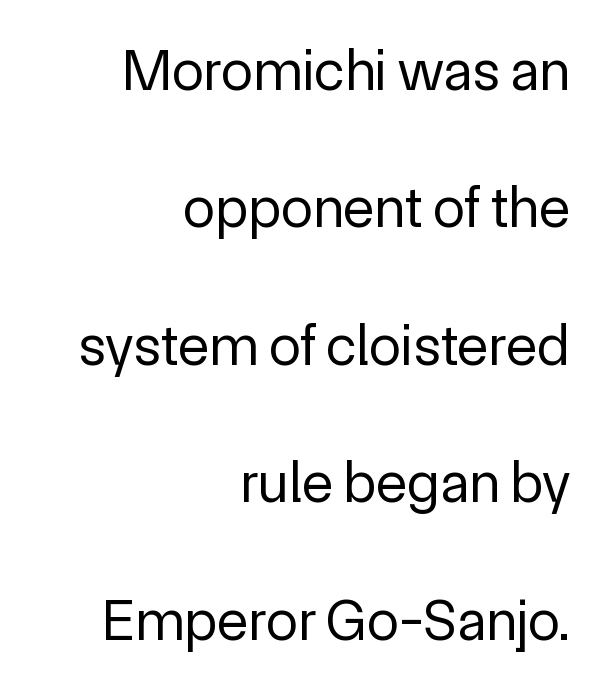
The image shows 58 px regular-weight sans-serif type, upright; set right-aligned, loose line spacing (2.37x), normal letter spacing, not underlined; a medium x-height.
